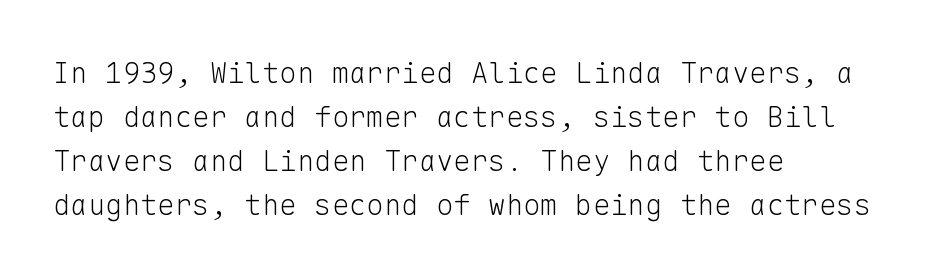
Q: Is the text bold? A: No.
Q: Is the text italic (slanted)? A: No, it is upright.
Q: Is the typeface a serif or a sans-serif typeface? A: Sans-serif.
Q: Is the text underlined? A: No.
Q: How is the paragraph aligned? A: Left-aligned.
Q: Is the spacing between letters normal or unusually wide? A: Normal.
Q: Is the spacing between lines tight, normal or loose? A: Normal.
Q: Width (condensed, normal, or wide)? A: Normal.
Q: Stroke contrast? A: Low.
Q: x-height? A: Medium.
Q: Monospaced? A: Yes.
